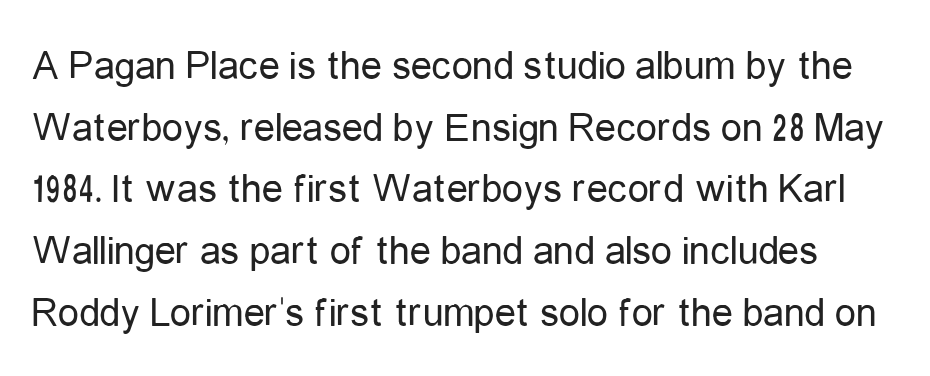
{"serif": "no", "italic": "no", "bold": "no", "weight": "regular", "width": "condensed", "stroke_contrast": "low", "x_height": "medium", "monospaced": "no", "underline": "no", "line_spacing": "normal", "line_spacing_ratio": 1.47, "letter_spacing": "normal", "letter_spacing_em": 0.0, "glyph_px": 42}
